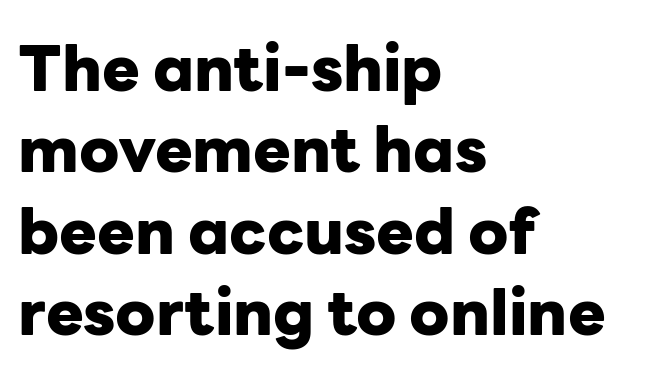
Q: Is the text bold? A: Yes.
Q: Is the text italic (slanted)? A: No, it is upright.
Q: Is the typeface a serif or a sans-serif typeface? A: Sans-serif.
Q: Is the text underlined? A: No.
Q: How is the paragraph aligned? A: Left-aligned.
Q: Is the spacing between letters normal or unusually wide? A: Normal.
Q: Is the spacing between lines tight, normal or loose? A: Normal.
Q: Width (condensed, normal, or wide)? A: Normal.
Q: Stroke contrast? A: Low.
Q: x-height? A: Medium.
Q: Monospaced? A: No.
